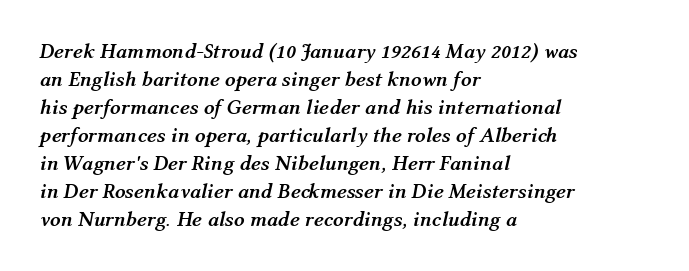
The image shows 21 px bold type, italic (leaning right); set left-aligned, normal line spacing (1.33x), normal letter spacing, not underlined.
